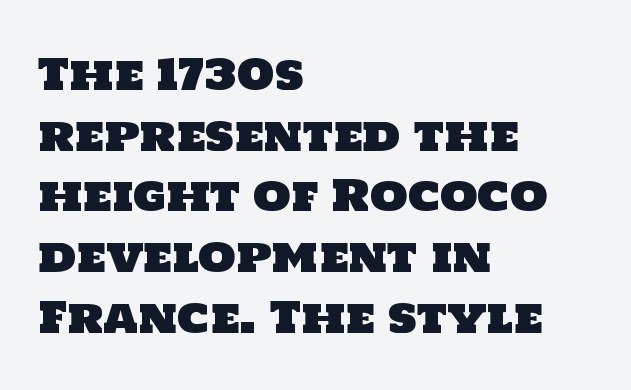
The image shows 43 px sans-serif type; set left-aligned, normal line spacing (1.41x), normal letter spacing, not underlined; low stroke contrast and a large x-height.
